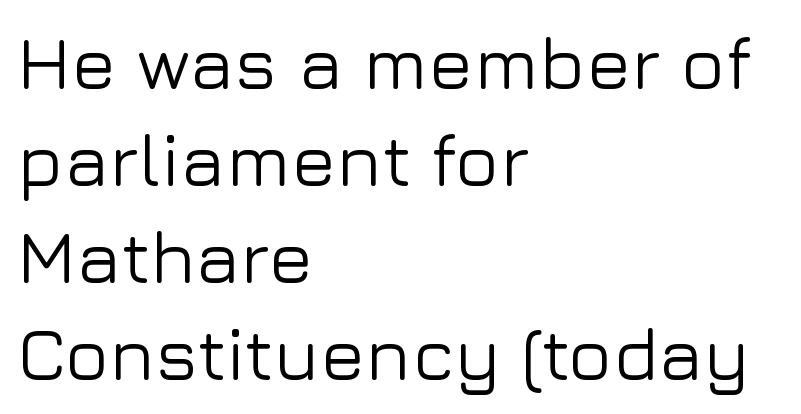
Q: Is the text italic (slanted)? A: No, it is upright.
Q: Is the typeface a serif or a sans-serif typeface? A: Sans-serif.
Q: Is the text underlined? A: No.
Q: How is the paragraph aligned? A: Left-aligned.
Q: Is the spacing between letters normal or unusually wide? A: Normal.
Q: Is the spacing between lines tight, normal or loose? A: Normal.
Q: Width (condensed, normal, or wide)? A: Normal.
Q: Stroke contrast? A: Low.
Q: x-height? A: Medium.
Q: Monospaced? A: No.
